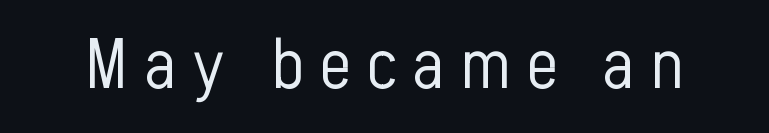
Q: Is the text bold? A: No.
Q: Is the text italic (slanted)? A: No, it is upright.
Q: Is the typeface a serif or a sans-serif typeface? A: Sans-serif.
Q: Is the text underlined? A: No.
Q: Is the spacing between letters normal or unusually wide? A: Unusually wide.
Q: Width (condensed, normal, or wide)? A: Condensed.
Q: Stroke contrast? A: Low.
Q: x-height? A: Medium.
Q: Monospaced? A: No.
